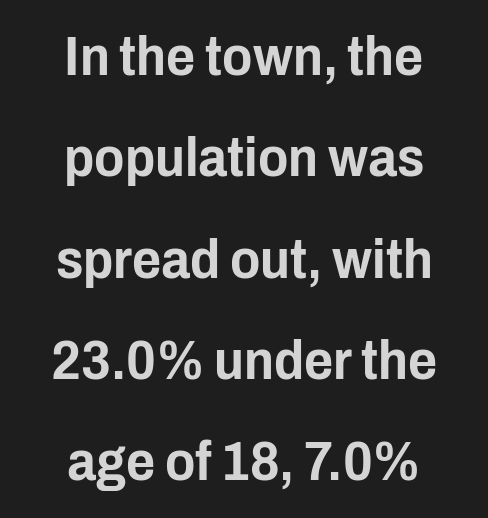
{"serif": "no", "italic": "no", "width": "condensed", "stroke_contrast": "low", "x_height": "medium", "monospaced": "no", "underline": "no", "align": "center", "line_spacing_ratio": 1.81, "letter_spacing": "normal", "letter_spacing_em": 0.0, "glyph_px": 56}
